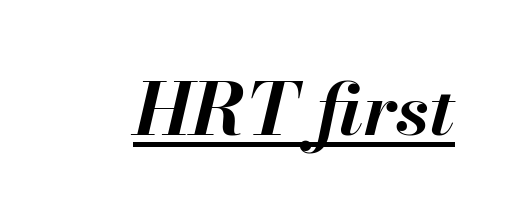
{"italic": "yes", "lean": "right", "slant_degrees": 13, "bold": "yes", "weight": "bold", "width": "normal", "stroke_contrast": "medium", "x_height": "small", "monospaced": "no", "underline": "yes", "letter_spacing": "normal", "letter_spacing_em": 0.0, "glyph_px": 73}
